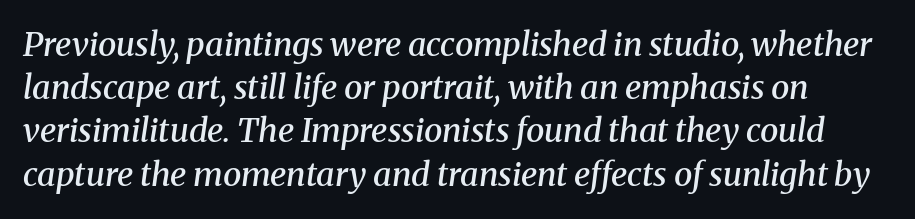
The horizontal fit of the characters is conventional and even. Type style note: has serifs. If you measured baseline to baseline, you'd find a middling distance. Its strokes are somewhat broadened, the hallmark of semibold type. Would a proofreader flag this as italicized? Yes. Looks like regular typesetting: each glyph gets only the width it needs.
